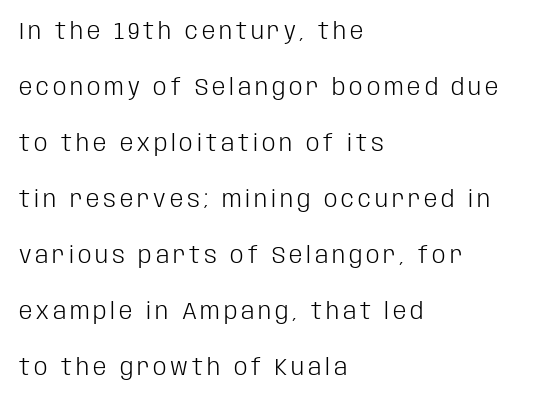
{"italic": "no", "bold": "no", "underline": "no", "align": "left", "line_spacing": "loose", "line_spacing_ratio": 2.33, "glyph_px": 24}
